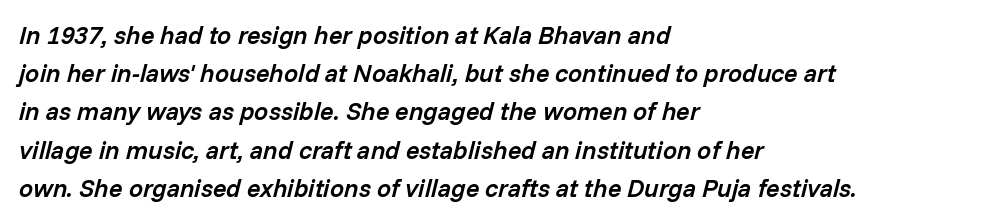
{"italic": "yes", "lean": "right", "slant_degrees": 14, "bold": "semi", "underline": "no", "align": "left", "line_spacing": "normal", "line_spacing_ratio": 1.53, "letter_spacing": "normal", "letter_spacing_em": 0.0, "glyph_px": 25}
